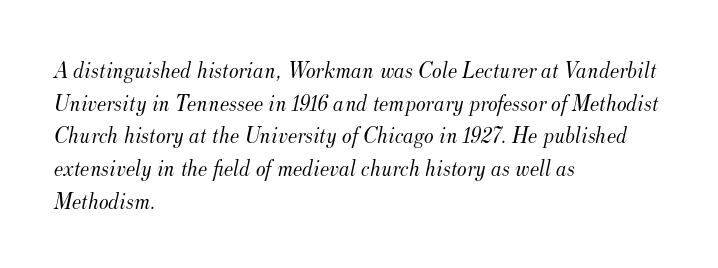
Q: Is the text bold? A: No.
Q: Is the text italic (slanted)? A: Yes, it leans right by about 12 degrees.
Q: Is the text underlined? A: No.
Q: How is the paragraph aligned? A: Left-aligned.
Q: Is the spacing between letters normal or unusually wide? A: Normal.
Q: Is the spacing between lines tight, normal or loose? A: Normal.
